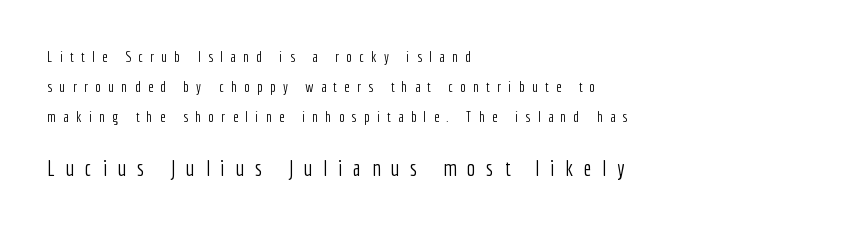
{"italic": "no", "bold": "no", "underline": "no", "align": "left", "line_spacing": "loose", "line_spacing_ratio": 2.0, "letter_spacing": "wide", "letter_spacing_em": 0.49, "larger_block": "second", "size_ratio": 1.47, "glyph_px": 22}
